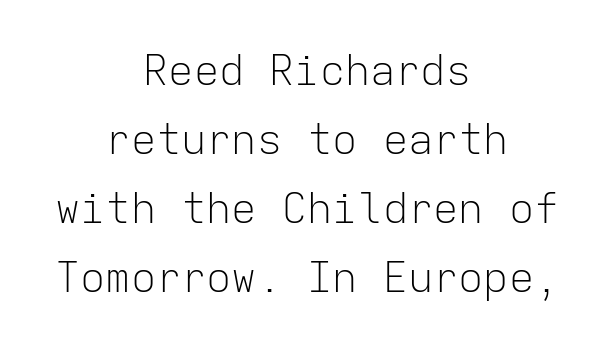
The image shows 42 px light sans-serif type, upright, monospaced; set centered, normal line spacing (1.64x), normal letter spacing, not underlined; low stroke contrast and a medium x-height.
